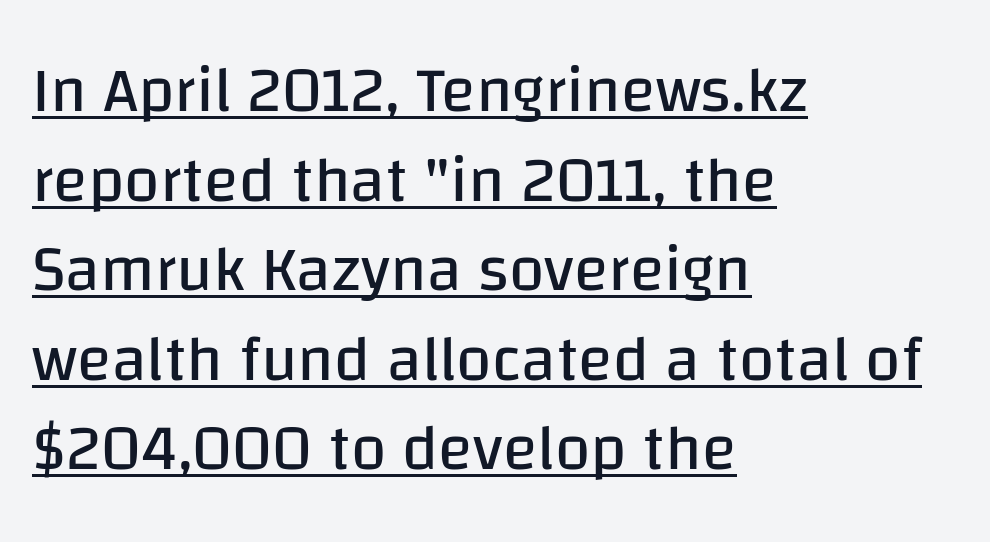
Q: Is the text bold? A: No.
Q: Is the text italic (slanted)? A: No, it is upright.
Q: Is the typeface a serif or a sans-serif typeface? A: Sans-serif.
Q: Is the text underlined? A: Yes.
Q: How is the paragraph aligned? A: Left-aligned.
Q: Is the spacing between letters normal or unusually wide? A: Normal.
Q: Is the spacing between lines tight, normal or loose? A: Normal.
Q: Width (condensed, normal, or wide)? A: Normal.
Q: Stroke contrast? A: Low.
Q: x-height? A: Large.
Q: Monospaced? A: No.
